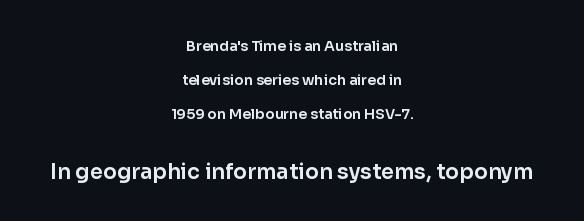
The image shows 21 px text type, upright; set centered, loose line spacing (2.44x), normal letter spacing, not underlined; the second (bottom) block is 1.5x larger.
